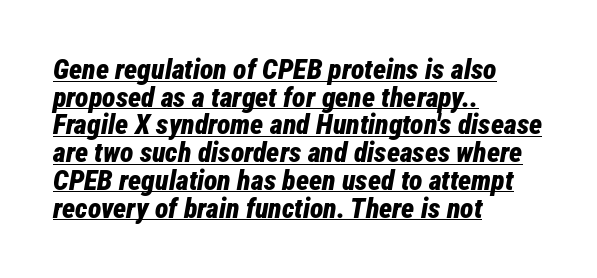
{"italic": "yes", "lean": "right", "slant_degrees": 12, "bold": "yes", "weight": "bold", "width": "condensed", "stroke_contrast": "low", "x_height": "medium", "monospaced": "no", "underline": "yes", "align": "left", "line_spacing": "tight", "line_spacing_ratio": 0.99, "letter_spacing": "normal", "letter_spacing_em": 0.0, "glyph_px": 28}
